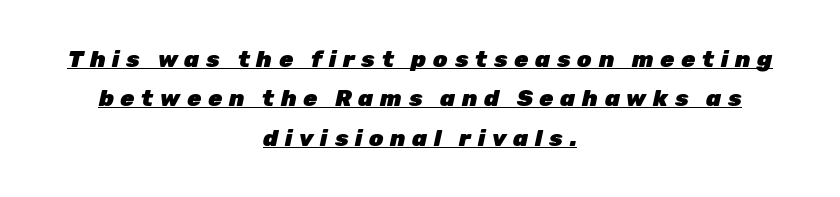
{"italic": "yes", "lean": "right", "slant_degrees": 12, "bold": "yes", "underline": "yes", "align": "center", "line_spacing_ratio": 1.71, "letter_spacing": "wide", "letter_spacing_em": 0.29, "glyph_px": 23}
